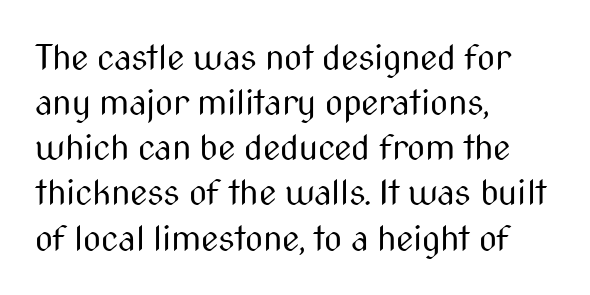
Q: Is the text bold? A: No.
Q: Is the text italic (slanted)? A: No, it is upright.
Q: Is the typeface a serif or a sans-serif typeface? A: Sans-serif.
Q: Is the text underlined? A: No.
Q: How is the paragraph aligned? A: Left-aligned.
Q: Is the spacing between letters normal or unusually wide? A: Normal.
Q: Is the spacing between lines tight, normal or loose? A: Normal.
Q: Width (condensed, normal, or wide)? A: Condensed.
Q: Stroke contrast? A: Medium.
Q: x-height? A: Medium.
Q: Monospaced? A: No.
